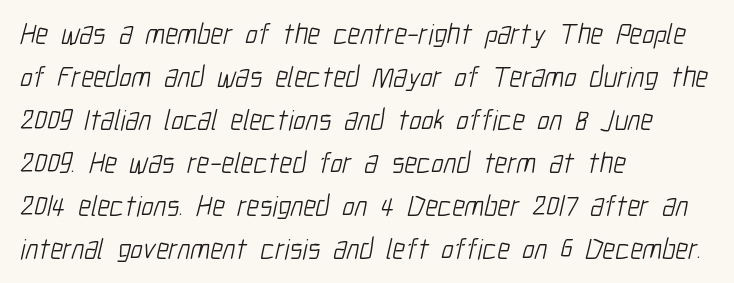
{"serif": "no", "bold": "no", "weight": "light", "width": "condensed", "stroke_contrast": "low", "x_height": "medium", "monospaced": "no", "underline": "no", "align": "left", "line_spacing": "normal", "line_spacing_ratio": 1.48, "letter_spacing": "normal", "letter_spacing_em": 0.0, "glyph_px": 29}
